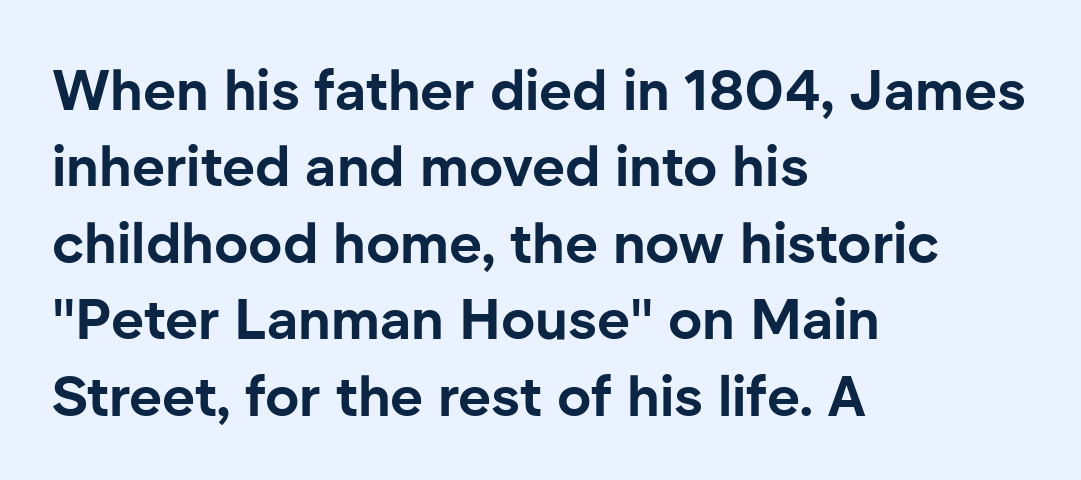
{"serif": "no", "italic": "no", "bold": "yes", "weight": "bold", "width": "normal", "stroke_contrast": "low", "x_height": "medium", "monospaced": "no", "underline": "no", "align": "left", "line_spacing": "normal", "line_spacing_ratio": 1.34, "letter_spacing": "normal", "letter_spacing_em": 0.0, "glyph_px": 57}
